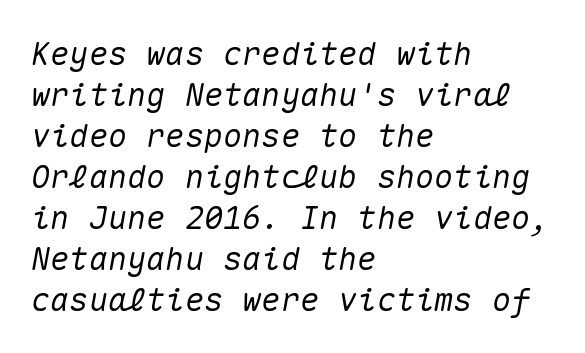
Q: Is the text italic (slanted)? A: Yes, it leans right by about 10 degrees.
Q: Is the text underlined? A: No.
Q: How is the paragraph aligned? A: Left-aligned.
Q: Is the spacing between letters normal or unusually wide? A: Normal.
Q: Is the spacing between lines tight, normal or loose? A: Normal.
Q: Width (condensed, normal, or wide)? A: Normal.
Q: Stroke contrast? A: Medium.
Q: x-height? A: Medium.
Q: Monospaced? A: Yes.
